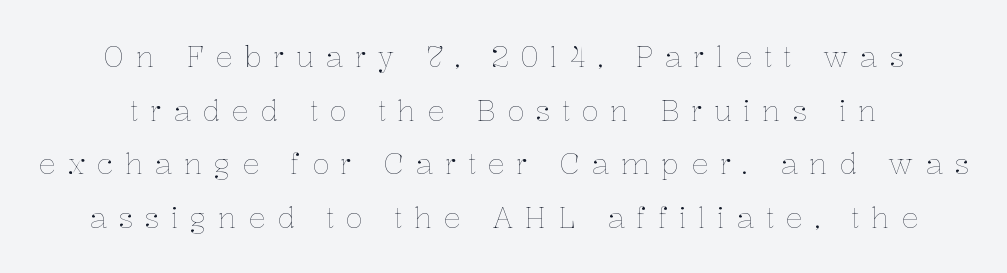
Q: Is the text bold? A: No.
Q: Is the text italic (slanted)? A: No, it is upright.
Q: Is the text underlined? A: No.
Q: Is the spacing between letters normal or unusually wide? A: Unusually wide.
Q: Width (condensed, normal, or wide)? A: Normal.
Q: Stroke contrast? A: Low.
Q: x-height? A: Medium.
Q: Monospaced? A: No.
